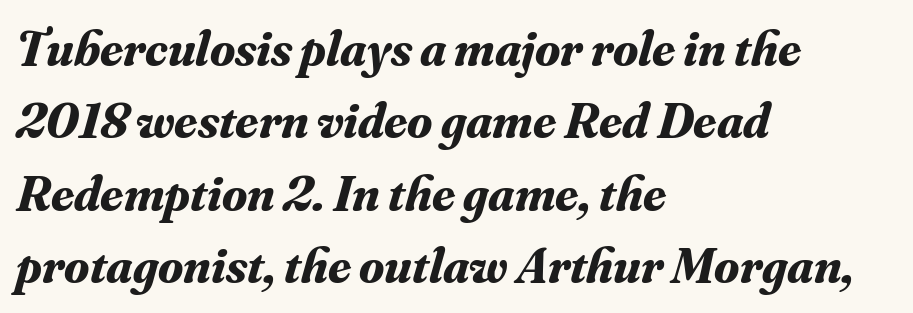
The glyphs have the mass of a bold cut. Beneath every word, the page is bare. Leftover space on each line is placed entirely after the last word. Compared with ordinary roman type, these characters are visibly tilted. The text was rendered using a seriffed face with decorative stroke endings. Each letter keeps its own natural width here, so spacing adapts to shape.
